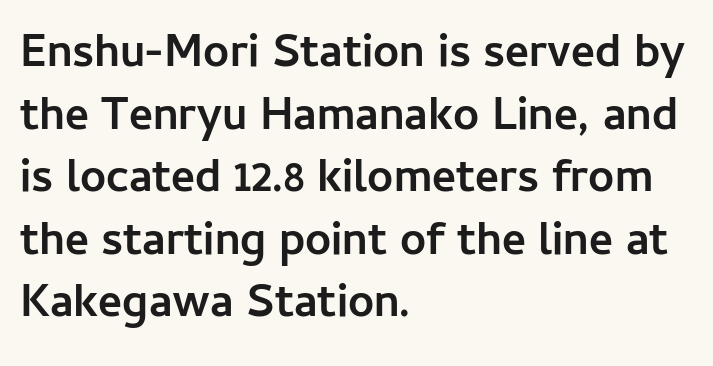
Q: Is the text bold? A: Yes.
Q: Is the text italic (slanted)? A: No, it is upright.
Q: Is the typeface a serif or a sans-serif typeface? A: Sans-serif.
Q: Is the text underlined? A: No.
Q: How is the paragraph aligned? A: Left-aligned.
Q: Is the spacing between letters normal or unusually wide? A: Normal.
Q: Is the spacing between lines tight, normal or loose? A: Normal.
Q: Width (condensed, normal, or wide)? A: Normal.
Q: Stroke contrast? A: Low.
Q: x-height? A: Medium.
Q: Monospaced? A: No.
